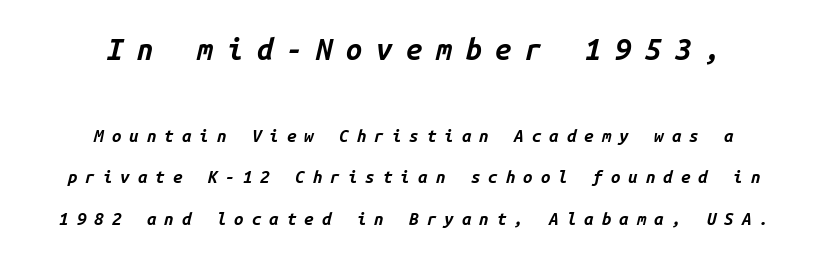
{"italic": "yes", "lean": "right", "slant_degrees": 14, "bold": "yes", "weight": "bold", "width": "normal", "stroke_contrast": "low", "x_height": "medium", "monospaced": "yes", "underline": "no", "align": "center", "line_spacing": "loose", "line_spacing_ratio": 2.44, "letter_spacing": "wide", "letter_spacing_em": 0.47, "larger_block": "first", "size_ratio": 1.71, "glyph_px": 29}
